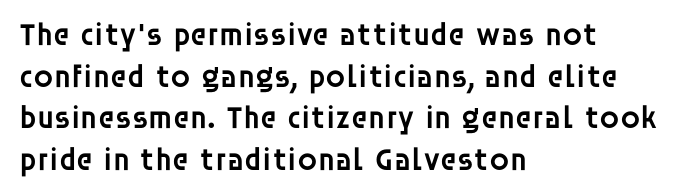
Q: Is the text bold? A: Semi-bold.
Q: Is the text italic (slanted)? A: No, it is upright.
Q: Is the typeface a serif or a sans-serif typeface? A: Sans-serif.
Q: Is the text underlined? A: No.
Q: How is the paragraph aligned? A: Left-aligned.
Q: Is the spacing between letters normal or unusually wide? A: Normal.
Q: Is the spacing between lines tight, normal or loose? A: Normal.
Q: Width (condensed, normal, or wide)? A: Normal.
Q: Stroke contrast? A: Low.
Q: x-height? A: Large.
Q: Monospaced? A: No.
